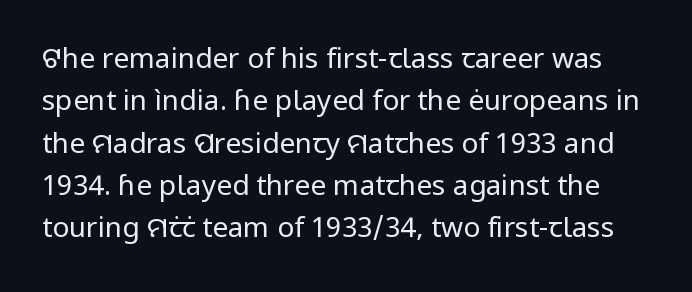
Examine the stroke ends and you'll find no serifs. The line-height multiplier appears to be the usual default. Type without underlining. Compared with typical body copy, the letter spacing here is the same.
